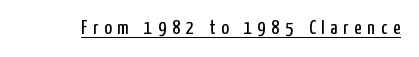
The letterforms stand isolated, each surrounded by extra space. A roman cut, with each character standing at attention. Is the type heavy? It reads as light-to-regular instead. This is underlined copy, the kind a proofreader might mark for attention.
